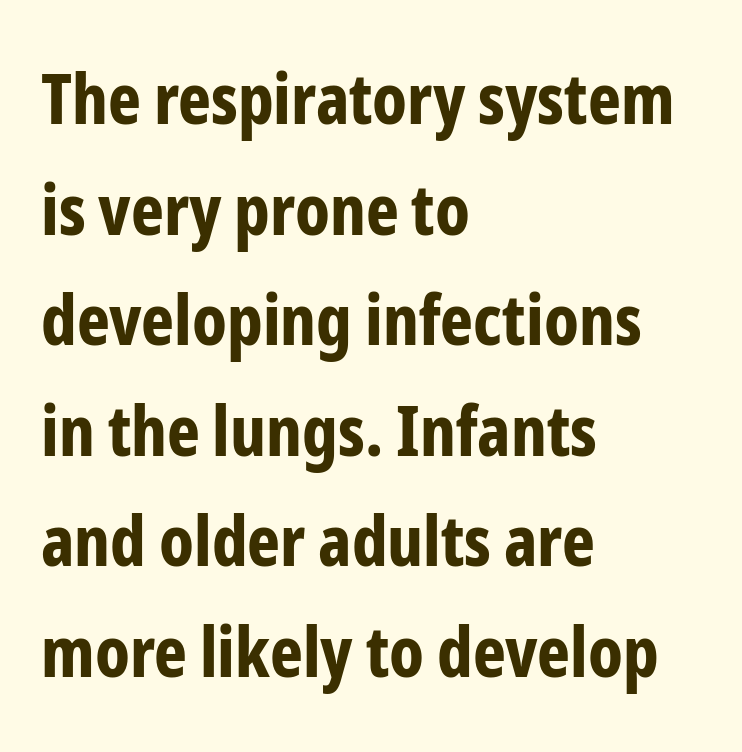
Spacing between characters is what you'd get straight out of the box. The vertical gap from one line to the next is medium. I'd call this a sans setting — the letters go barefoot. Characters remain perfectly vertical along every line. Every letter is thick-stroked: bold, no question. Rule under the text: the space is simply empty.
